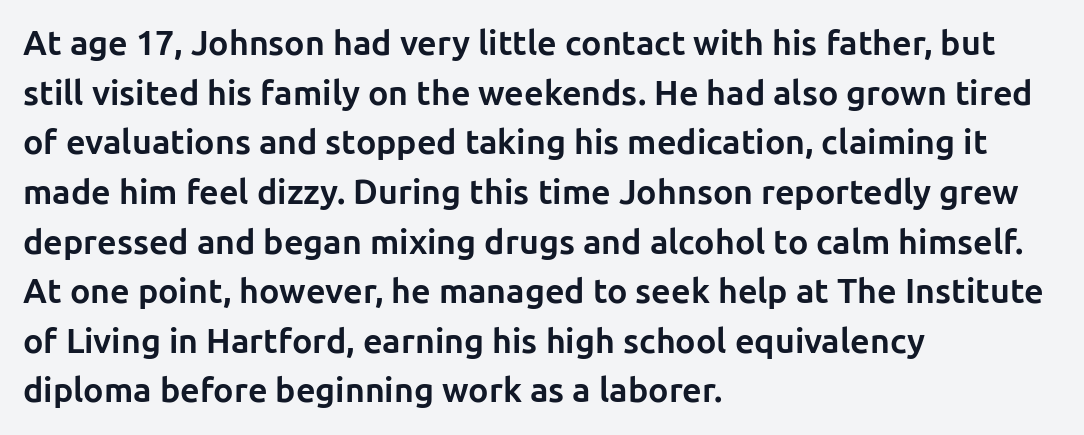
The image shows 34 px bold sans-serif type, upright; set left-aligned, normal line spacing (1.46x), normal letter spacing, not underlined; low stroke contrast and a medium x-height.
